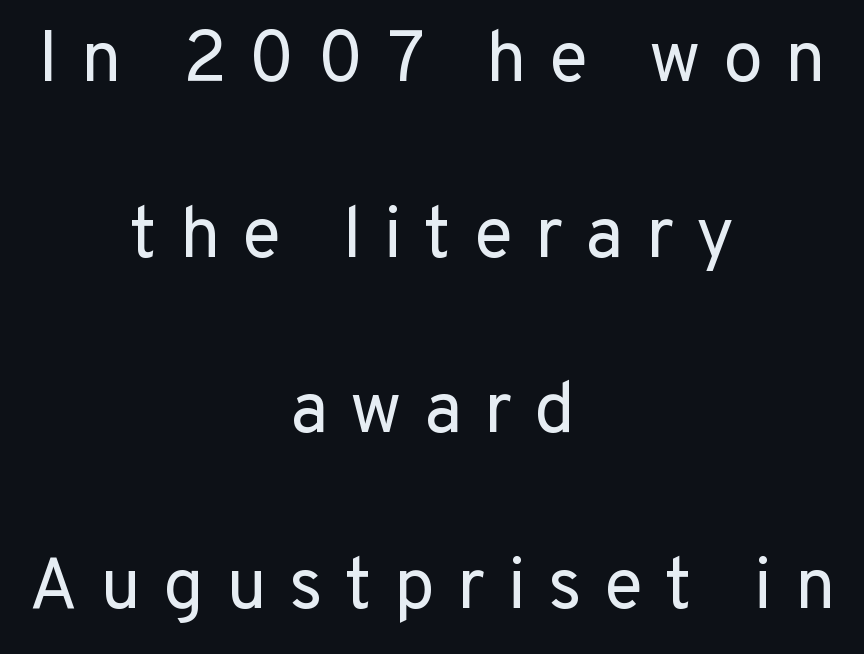
{"serif": "no", "italic": "no", "bold": "no", "weight": "regular", "width": "normal", "stroke_contrast": "low", "x_height": "medium", "monospaced": "no", "underline": "no", "align": "center", "line_spacing": "loose", "line_spacing_ratio": 2.44, "letter_spacing": "wide", "letter_spacing_em": 0.31, "glyph_px": 72}
